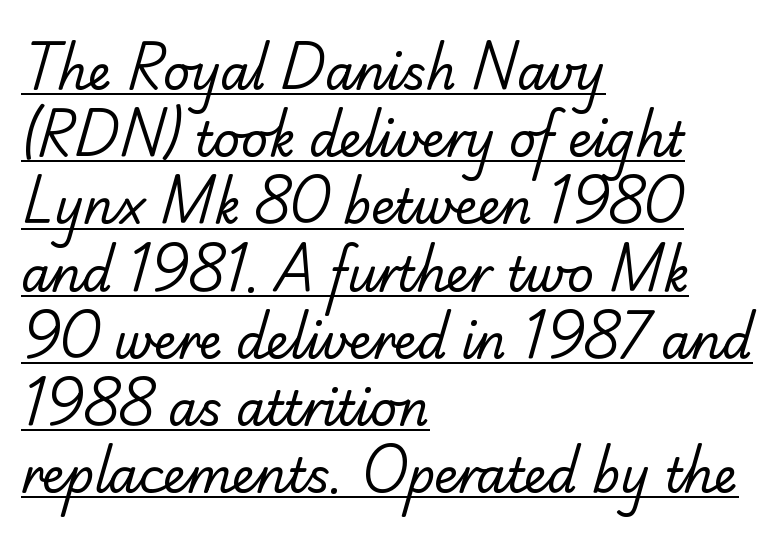
Compared with typical body copy, the letter spacing here is the same. A typesetter would call this proportional, since set widths differ per character. The rag falls on the right side of this text block. Is this a sans? Yes — the strokes have no serifs. Vertical spacing — default. Stem width sits at or under what a default text font uses.
